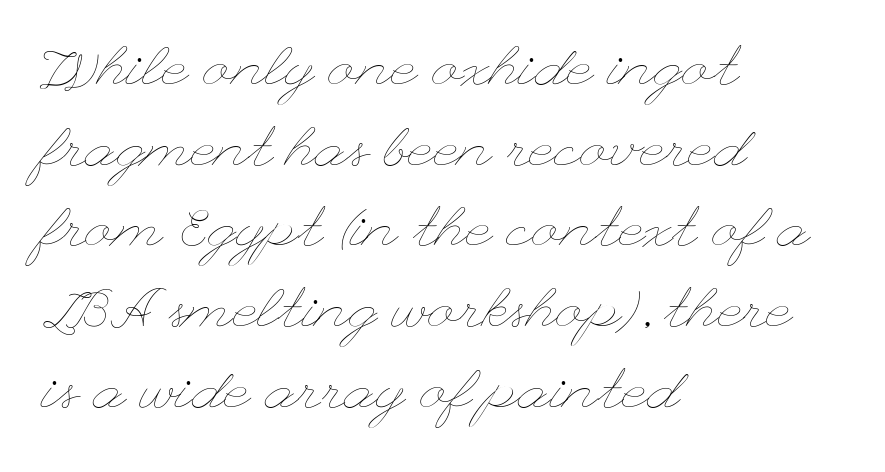
Think standard paragraph weight, or any step lighter than that. Normally led — the rows are evenly, conventionally spaced. The passage is arranged the way most books set body copy — flush left. Type without underlining. The passage shown has conventional tracking throughout.
